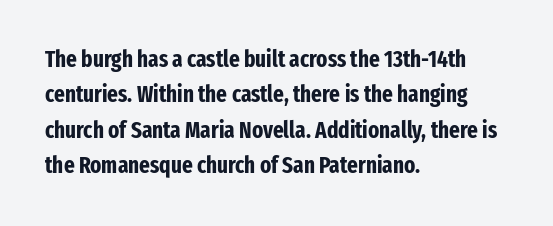
The image shows 23 px bold type, upright; set left-aligned, normal line spacing (1.54x), normal letter spacing, not underlined.
